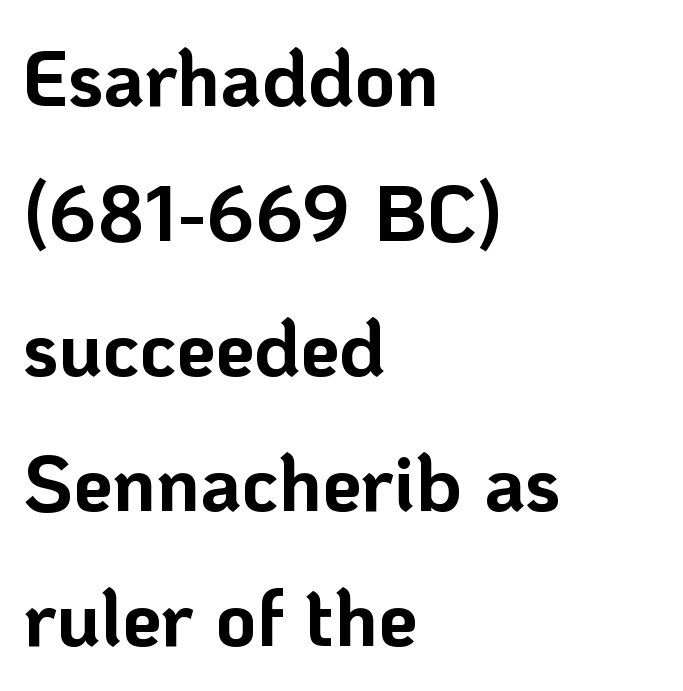
Chunky letters — that's bold for sure. The type sits square on the baseline with zero lean. The ragged edge is on the right, which tells us the setting is flush left. Words float on clear page, feet unadorned. Look at the tracking — it's just the regular setting, nothing added.
